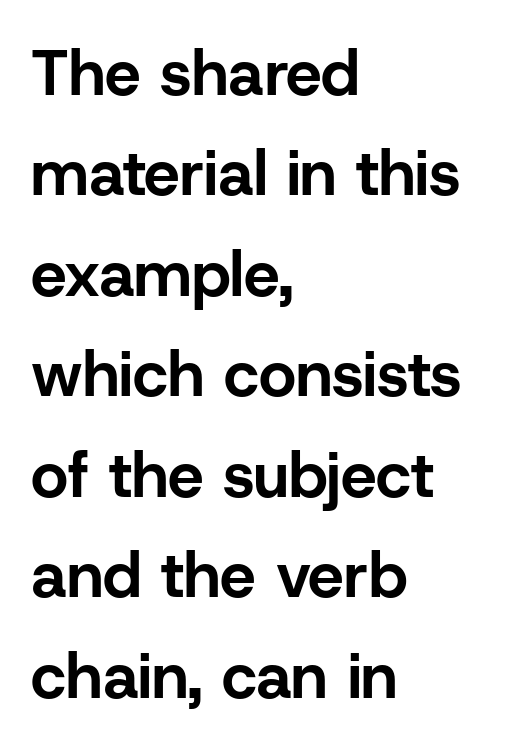
The font family rendered here belongs to the sans-serif group. This sample has the flowing, uneven cadence of proportional lettering. Every letter is thick-stroked: bold, no question. This sample keeps an unexceptional amount of space between lines. Any mark beneath the type? The region is blank.
